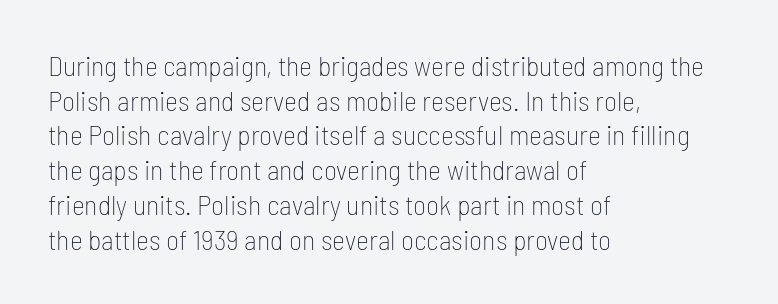
Has an underline been added? It has not. This sample is left-justified, so line endings fall wherever the words run out. In terms of posture, this sample is upright. A typesetter would call this proportional, since set widths differ per character. Does the type have serifs? No, each stem ends abruptly.
